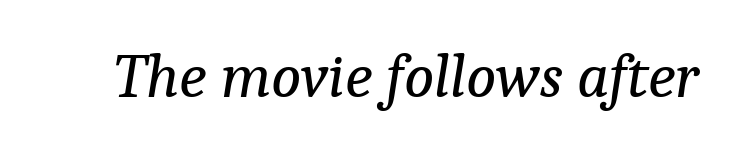
Q: Is the text bold? A: No.
Q: Is the text italic (slanted)? A: Yes, it leans right by about 9 degrees.
Q: Is the typeface a serif or a sans-serif typeface? A: Serif.
Q: Is the text underlined? A: No.
Q: Is the spacing between letters normal or unusually wide? A: Normal.
Q: Width (condensed, normal, or wide)? A: Normal.
Q: Stroke contrast? A: Low.
Q: x-height? A: Medium.
Q: Monospaced? A: No.
